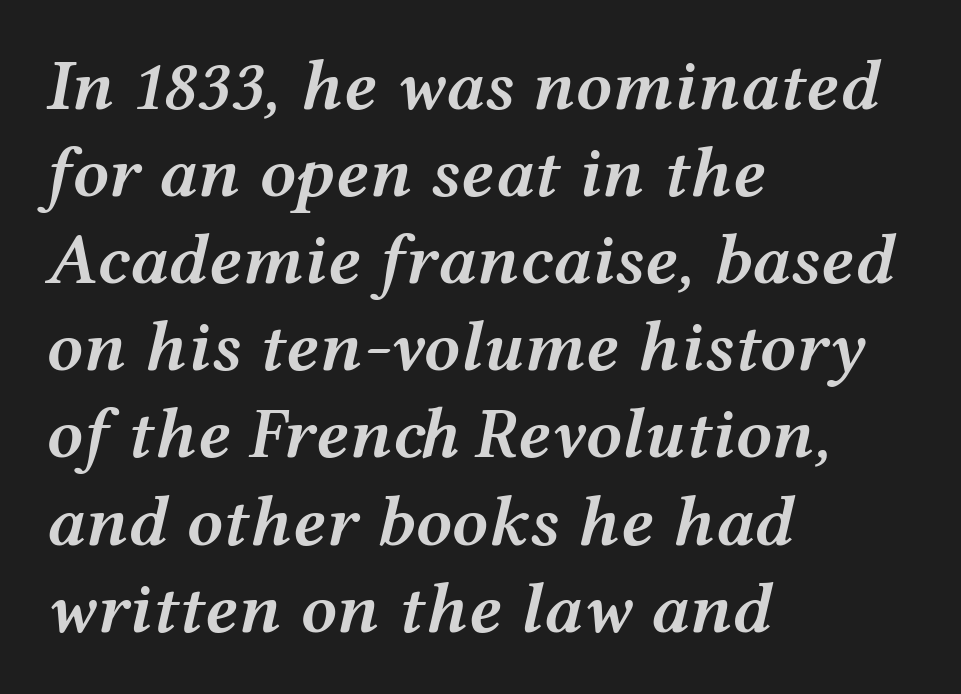
{"italic": "yes", "lean": "right", "slant_degrees": 12, "bold": "semi", "weight": "semibold", "width": "wide", "stroke_contrast": "medium", "x_height": "medium", "monospaced": "no", "underline": "no", "align": "left", "line_spacing_ratio": 1.21, "letter_spacing": "normal", "letter_spacing_em": 0.0, "glyph_px": 72}
